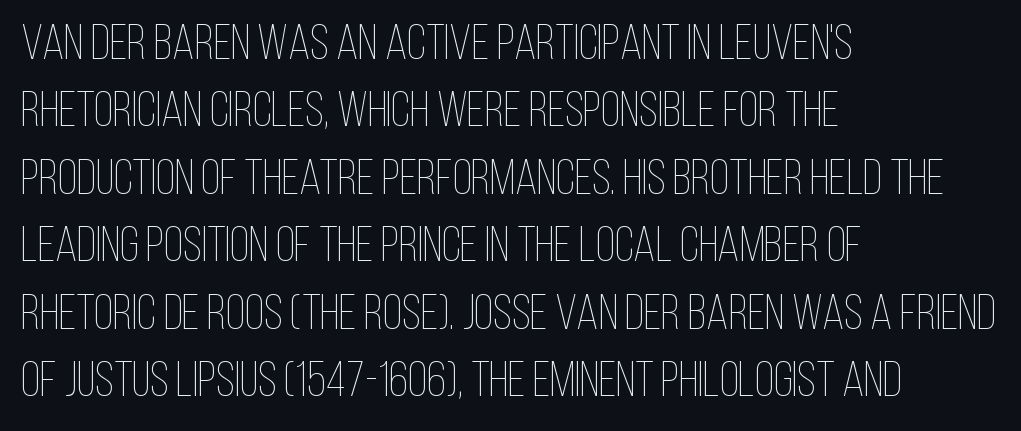
{"italic": "no", "bold": "no", "weight": "thin", "width": "condensed", "stroke_contrast": "low", "x_height": "large", "monospaced": "no", "underline": "no", "align": "left", "line_spacing": "normal", "line_spacing_ratio": 1.35, "letter_spacing": "normal", "letter_spacing_em": 0.0, "glyph_px": 50}
